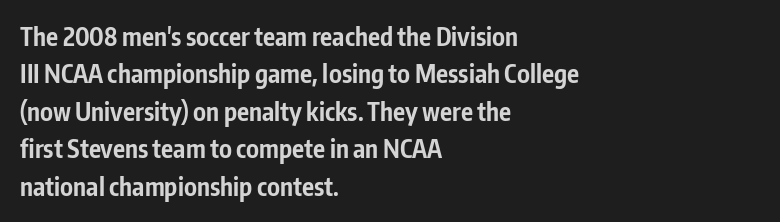
The image shows 25 px bold type, upright; set left-aligned, normal line spacing (1.5x), normal letter spacing, not underlined.
